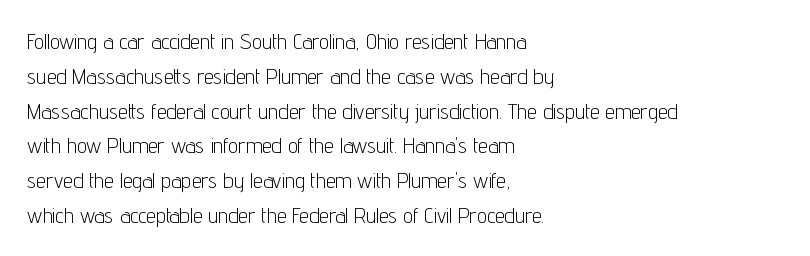
All the whitespace from short lines collects on the right. No extra tracking has been applied to these lines. Characters remain perfectly vertical along every line. The space beneath each line is pristine and unruled. Vertical stems look standard width or narrower in stroke.
